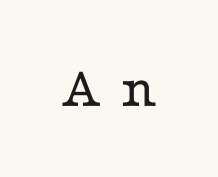
Q: Is the text bold? A: No.
Q: Is the text italic (slanted)? A: No, it is upright.
Q: Is the typeface a serif or a sans-serif typeface? A: Serif.
Q: Is the text underlined? A: No.
Q: Is the spacing between letters normal or unusually wide? A: Unusually wide.
Q: Width (condensed, normal, or wide)? A: Wide.
Q: Stroke contrast? A: Low.
Q: x-height? A: Medium.
Q: Monospaced? A: No.
